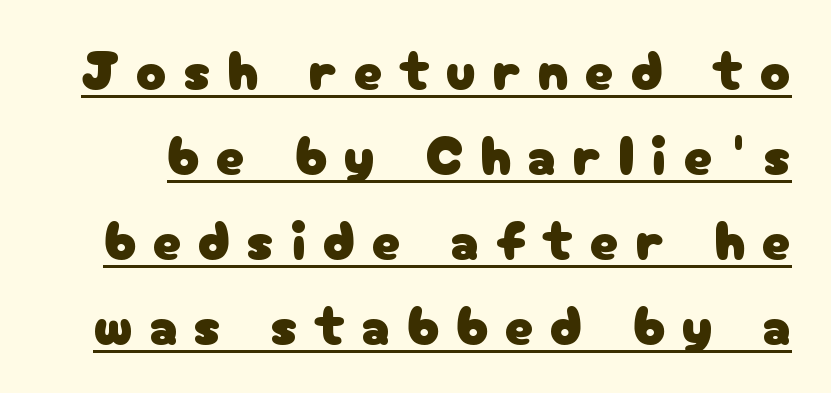
Q: Is the text italic (slanted)? A: No, it is upright.
Q: Is the typeface a serif or a sans-serif typeface? A: Sans-serif.
Q: Is the text underlined? A: Yes.
Q: Is the spacing between letters normal or unusually wide? A: Unusually wide.
Q: Is the spacing between lines tight, normal or loose? A: Normal.
Q: Width (condensed, normal, or wide)? A: Normal.
Q: Stroke contrast? A: Low.
Q: x-height? A: Medium.
Q: Monospaced? A: No.
